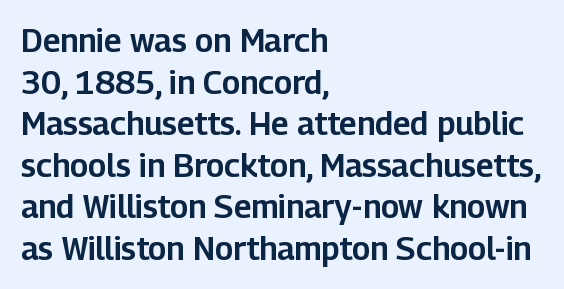
The image shows 32 px sans-serif type, upright; set left-aligned, normal line spacing (1.3x), normal letter spacing, not underlined; low stroke contrast and a medium x-height.
